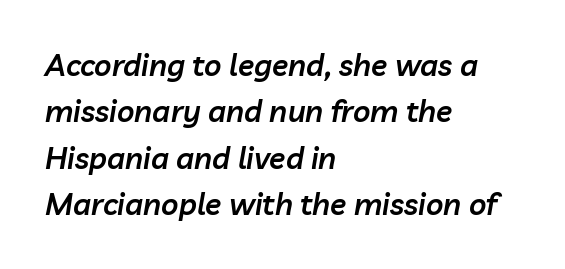
Spacing between characters is what you'd get straight out of the box. The font's italic variant was chosen for this text. The strokes are fattened partway — semibold, not bold. Interline gaps are of average width in this sample. Unmarked baselines from the first word to the last.
